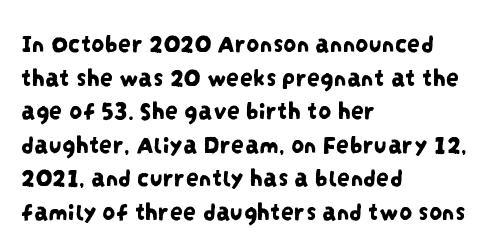
The image shows 26 px text type; set left-aligned, normal line spacing (1.29x), normal letter spacing, not underlined.
